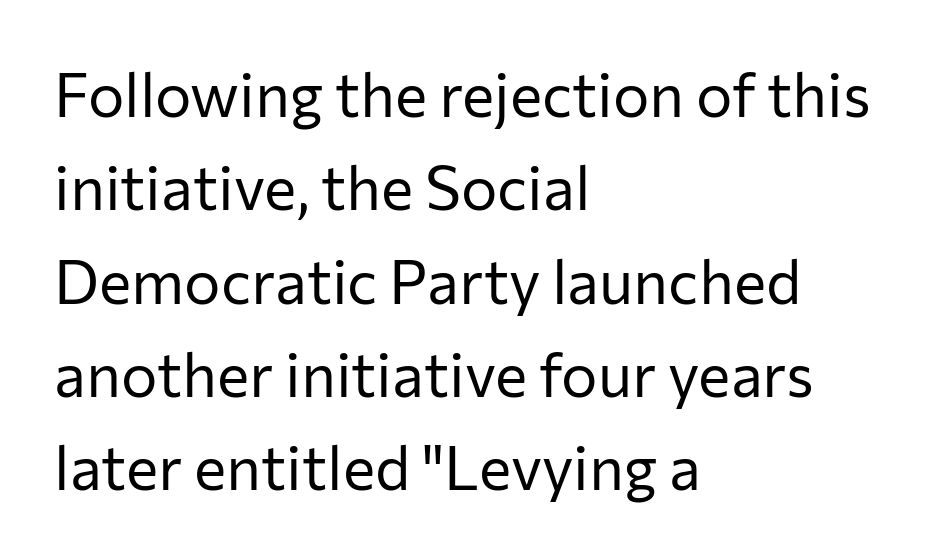
{"serif": "no", "italic": "no", "bold": "no", "weight": "regular", "width": "normal", "stroke_contrast": "low", "x_height": "medium", "monospaced": "no", "underline": "no", "align": "left", "line_spacing": "normal", "line_spacing_ratio": 1.53, "letter_spacing": "normal", "letter_spacing_em": 0.0, "glyph_px": 61}
